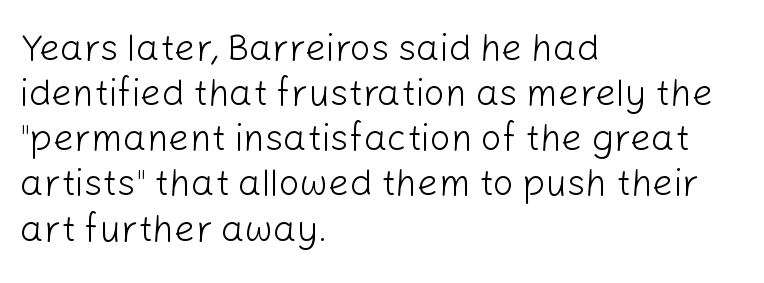
{"serif": "no", "italic": "no", "bold": "no", "weight": "light", "width": "normal", "stroke_contrast": "low", "x_height": "medium", "monospaced": "no", "underline": "no", "align": "left", "line_spacing_ratio": 1.22, "letter_spacing": "normal", "letter_spacing_em": 0.0, "glyph_px": 37}
